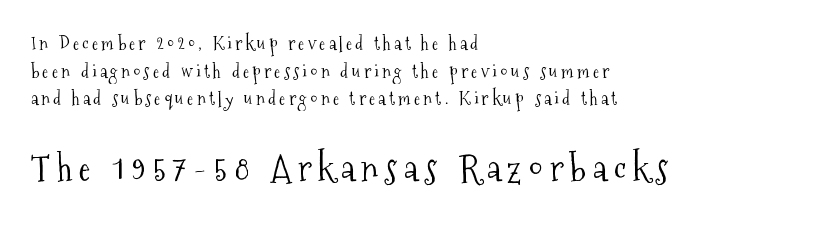
The image shows 36 px light, condensed serif type, upright; set left-aligned, normal line spacing (1.54x), not underlined; the second (bottom) block is 2.0x larger; medium stroke contrast and a medium x-height.
